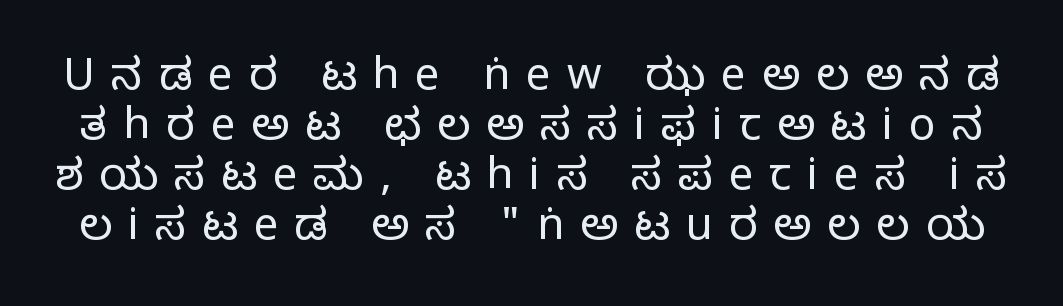
The image shows 44 px light sans-serif type, upright; set tight line spacing (1.14x), unusually wide letter spacing (+0.36 em), not underlined; low stroke contrast and a medium x-height.
